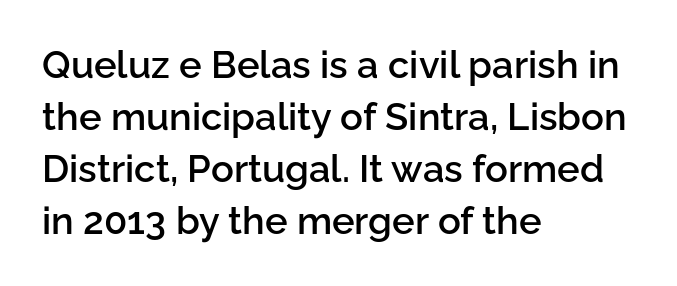
Q: Is the text bold? A: Semi-bold.
Q: Is the text italic (slanted)? A: No, it is upright.
Q: Is the typeface a serif or a sans-serif typeface? A: Sans-serif.
Q: Is the text underlined? A: No.
Q: How is the paragraph aligned? A: Left-aligned.
Q: Is the spacing between letters normal or unusually wide? A: Normal.
Q: Is the spacing between lines tight, normal or loose? A: Normal.
Q: Width (condensed, normal, or wide)? A: Normal.
Q: Stroke contrast? A: Low.
Q: x-height? A: Medium.
Q: Monospaced? A: No.
